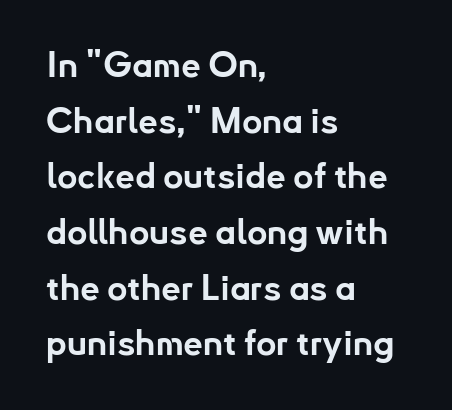
The passage shown is typed in a proportional face where columns would drift. Which margin do the lines hug? The left one — the right edge is uneven. Between one letter and the next there's only the usual sliver of space. Stroke terminals: plain, sans-serif.
